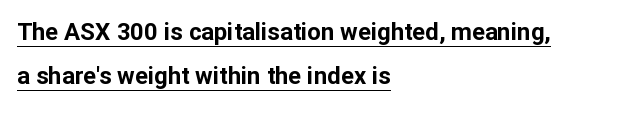
The lettering is marked with a stroke running underneath it. The gaps between neighbouring characters are ordinary and unremarkable. Characters remain perfectly vertical along every line. The ragged edge is on the right, which tells us the setting is flush left. A dark, heavy texture on the line: the type is bold.
